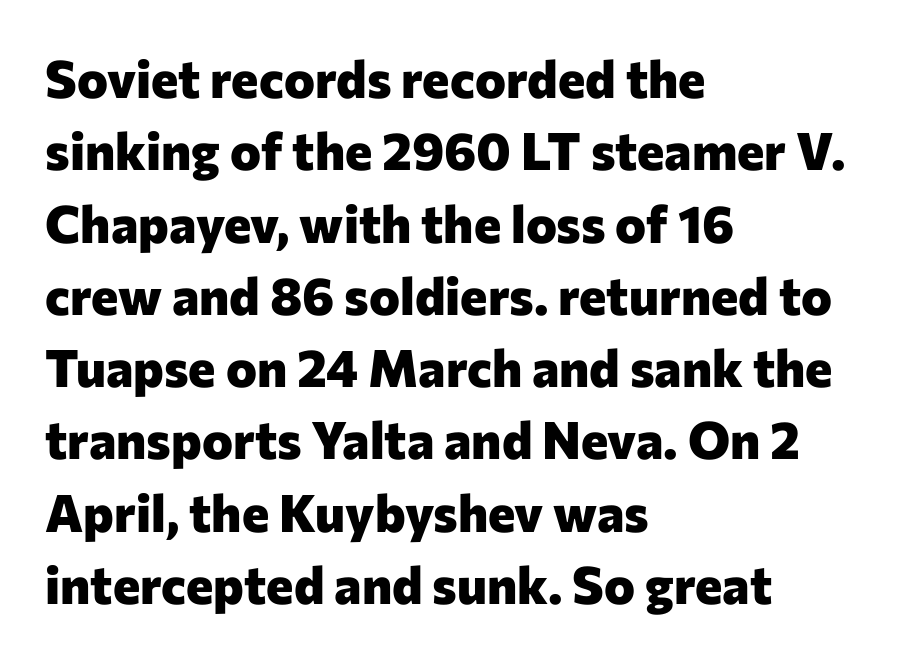
The image shows 52 px heavy sans-serif type, upright; set left-aligned, normal line spacing (1.39x), normal letter spacing, not underlined; low stroke contrast and a medium x-height.
